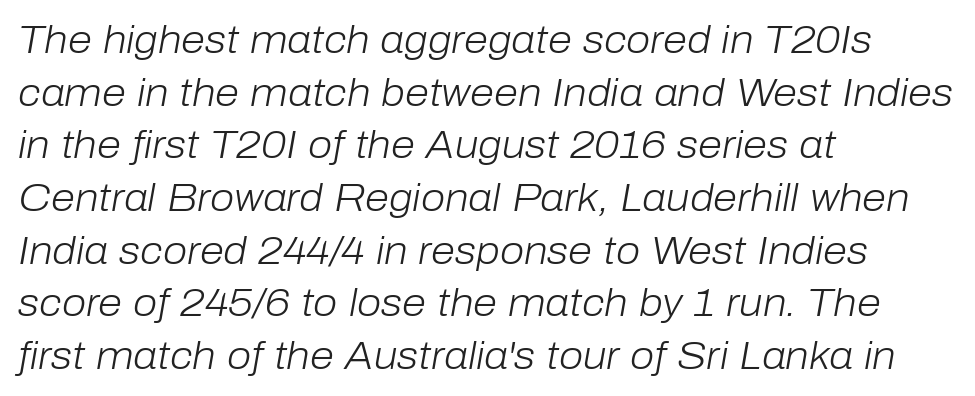
{"italic": "yes", "lean": "right", "slant_degrees": 10, "bold": "no", "weight": "light", "width": "normal", "stroke_contrast": "low", "x_height": "medium", "monospaced": "no", "underline": "no", "align": "left", "line_spacing": "normal", "line_spacing_ratio": 1.35, "letter_spacing": "normal", "letter_spacing_em": 0.0, "glyph_px": 39}
